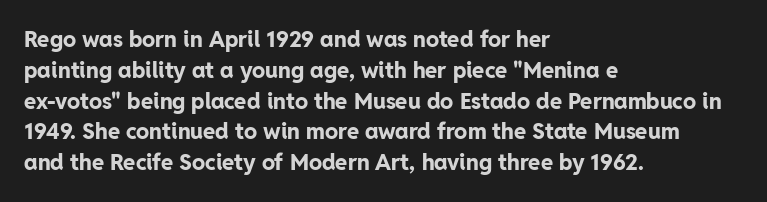
The image shows 22 px bold type, upright; set left-aligned, normal line spacing (1.4x), normal letter spacing, not underlined.
